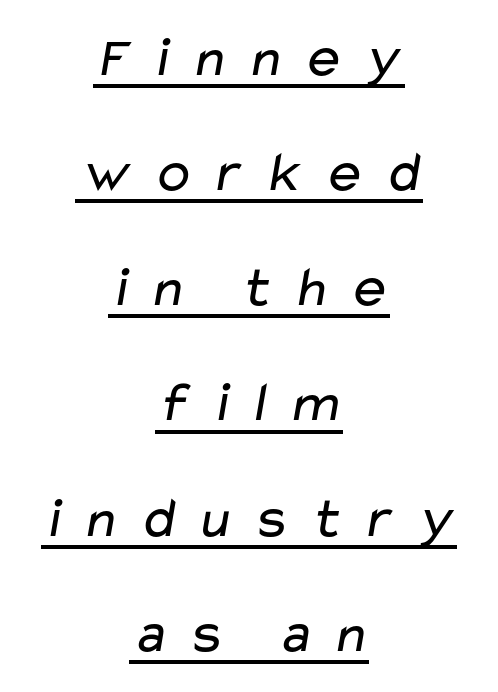
{"serif": "no", "bold": "no", "weight": "regular", "width": "wide", "stroke_contrast": "low", "x_height": "medium", "monospaced": "no", "underline": "yes", "align": "center", "line_spacing": "loose", "line_spacing_ratio": 2.02, "letter_spacing": "wide", "letter_spacing_em": 0.3, "glyph_px": 57}
